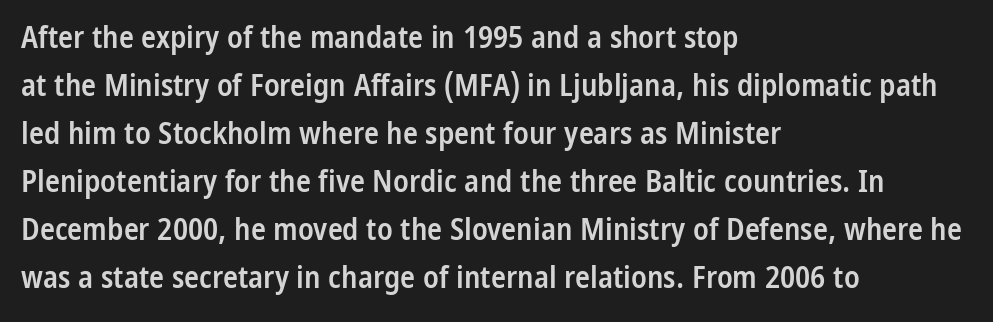
{"serif": "no", "italic": "no", "bold": "semi", "weight": "semibold", "width": "condensed", "stroke_contrast": "low", "x_height": "medium", "monospaced": "no", "underline": "no", "align": "left", "line_spacing": "normal", "line_spacing_ratio": 1.55, "letter_spacing": "normal", "letter_spacing_em": 0.0, "glyph_px": 31}
